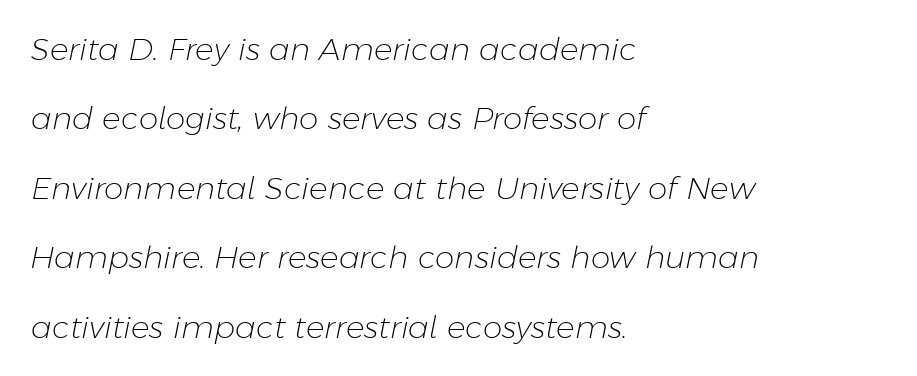
Q: Is the text bold? A: No.
Q: Is the text italic (slanted)? A: Yes, it leans right by about 11 degrees.
Q: Is the text underlined? A: No.
Q: How is the paragraph aligned? A: Left-aligned.
Q: Is the spacing between letters normal or unusually wide? A: Normal.
Q: Is the spacing between lines tight, normal or loose? A: Loose.
Q: Width (condensed, normal, or wide)? A: Normal.
Q: Stroke contrast? A: Low.
Q: x-height? A: Medium.
Q: Monospaced? A: No.
